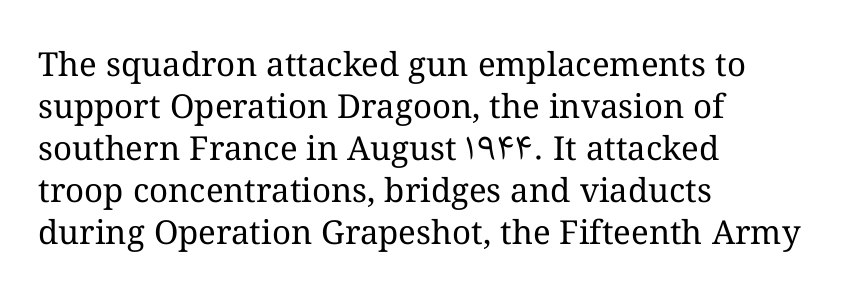
The image shows 33 px regular-weight type, upright; set left-aligned, normal line spacing (1.27x), normal letter spacing, not underlined; medium stroke contrast and a medium x-height.
